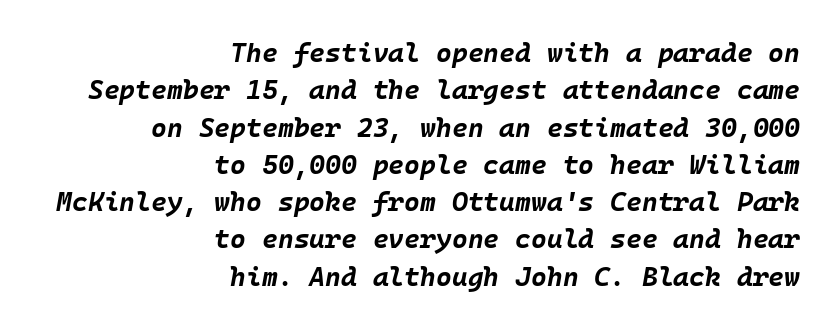
{"italic": "yes", "lean": "right", "slant_degrees": 10, "bold": "yes", "underline": "no", "align": "right", "line_spacing": "normal", "line_spacing_ratio": 1.38, "letter_spacing": "normal", "letter_spacing_em": 0.0, "glyph_px": 27}
